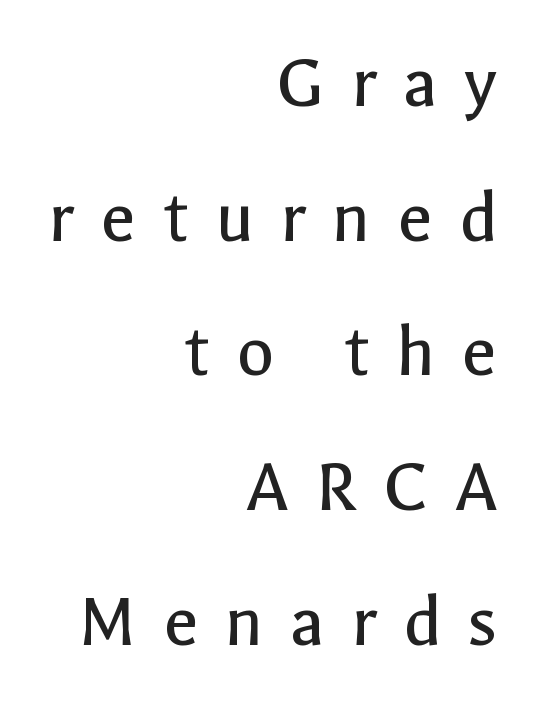
{"serif": "no", "italic": "no", "bold": "no", "weight": "regular", "width": "normal", "x_height": "medium", "monospaced": "no", "underline": "no", "align": "right", "line_spacing_ratio": 1.75, "letter_spacing": "wide", "letter_spacing_em": 0.34, "glyph_px": 77}
